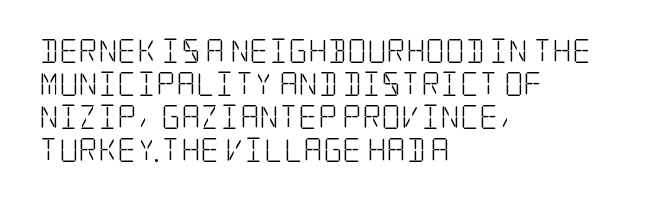
The image shows 24 px text type, upright; set left-aligned, normal line spacing (1.37x), normal letter spacing, not underlined.
